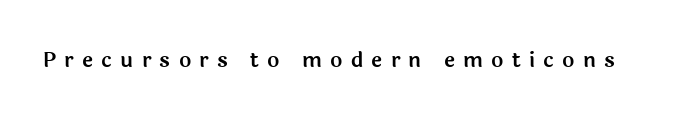
The image shows 21 px text type, upright; set unusually wide letter spacing (+0.39 em), not underlined.
